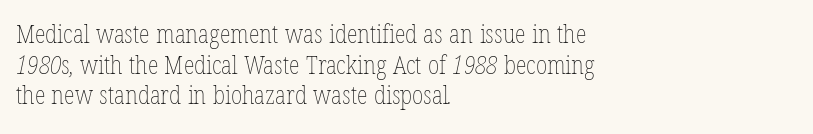
The image shows 25 px text type; set left-aligned, line spacing 1.23x, normal letter spacing, not underlined.
